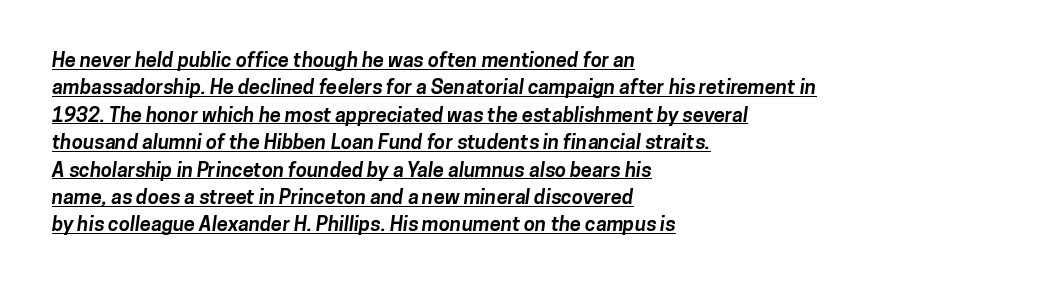
Q: Is the text bold? A: Yes.
Q: Is the text underlined? A: Yes.
Q: How is the paragraph aligned? A: Left-aligned.
Q: Is the spacing between letters normal or unusually wide? A: Normal.
Q: Is the spacing between lines tight, normal or loose? A: Normal.
